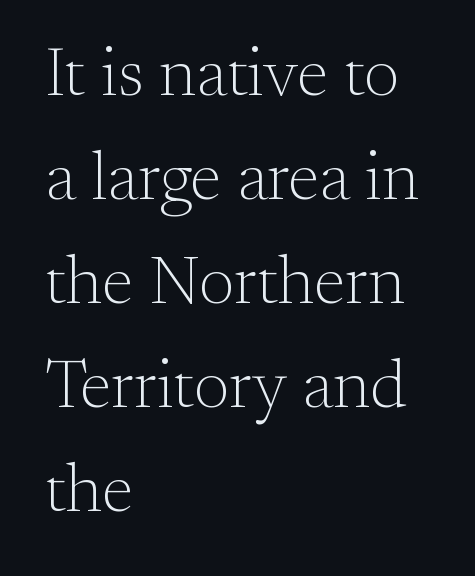
Q: Is the text bold? A: No.
Q: Is the text italic (slanted)? A: No, it is upright.
Q: Is the typeface a serif or a sans-serif typeface? A: Serif.
Q: Is the text underlined? A: No.
Q: How is the paragraph aligned? A: Left-aligned.
Q: Is the spacing between letters normal or unusually wide? A: Normal.
Q: Is the spacing between lines tight, normal or loose? A: Normal.
Q: Width (condensed, normal, or wide)? A: Normal.
Q: Stroke contrast? A: Medium.
Q: x-height? A: Small.
Q: Monospaced? A: No.
